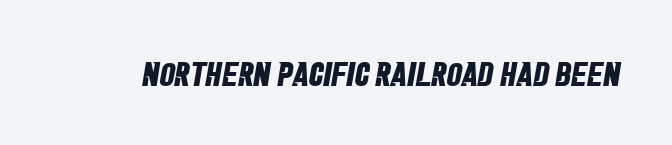
Q: Is the text bold? A: Yes.
Q: Is the typeface a serif or a sans-serif typeface? A: Sans-serif.
Q: Is the text underlined? A: No.
Q: Is the spacing between letters normal or unusually wide? A: Normal.
Q: Width (condensed, normal, or wide)? A: Condensed.
Q: Stroke contrast? A: Low.
Q: x-height? A: Large.
Q: Monospaced? A: No.
